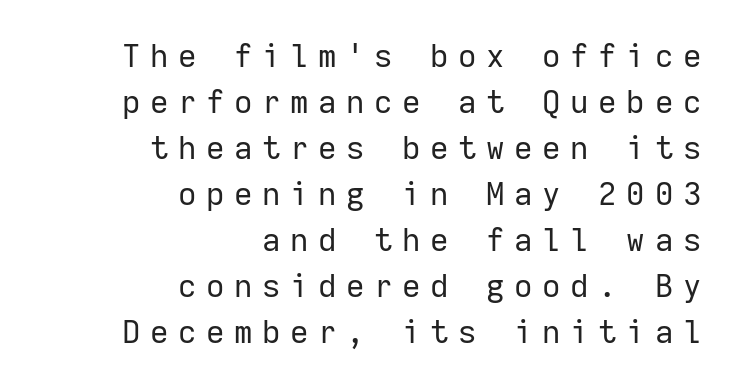
No extra ink here — the face is not bold. These lines are composed in type without serifs. The glyphs are unaccompanied by any horizontal stroke below them. A typesetter would call this monospace, since all characters share one set width.
